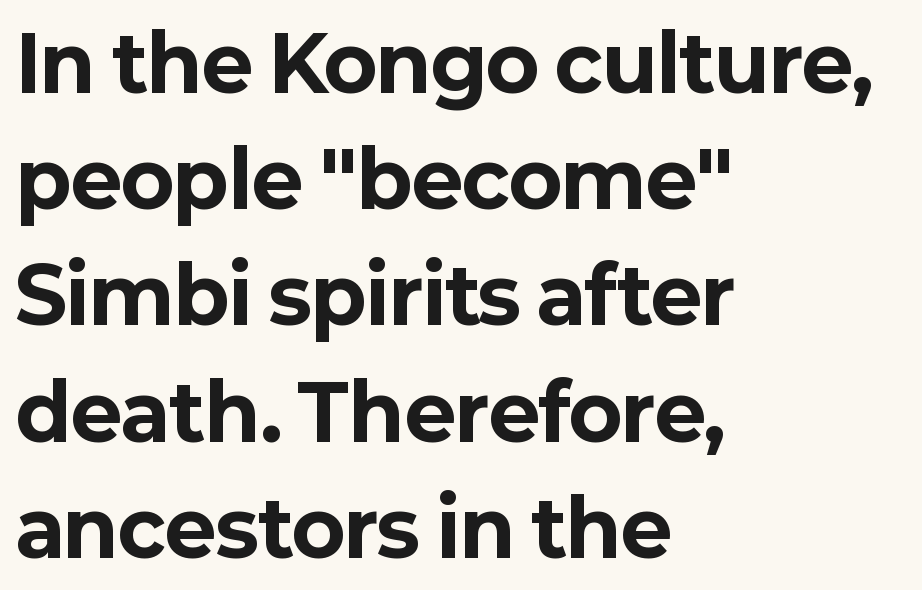
The image shows 78 px bold sans-serif type, upright; set left-aligned, normal line spacing (1.49x), normal letter spacing, not underlined; low stroke contrast and a medium x-height.
